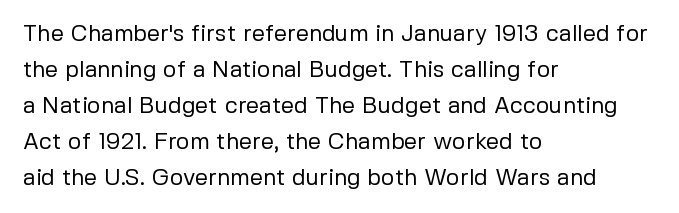
Q: Is the text bold? A: No.
Q: Is the text italic (slanted)? A: No, it is upright.
Q: Is the text underlined? A: No.
Q: How is the paragraph aligned? A: Left-aligned.
Q: Is the spacing between letters normal or unusually wide? A: Normal.
Q: Is the spacing between lines tight, normal or loose? A: Normal.
